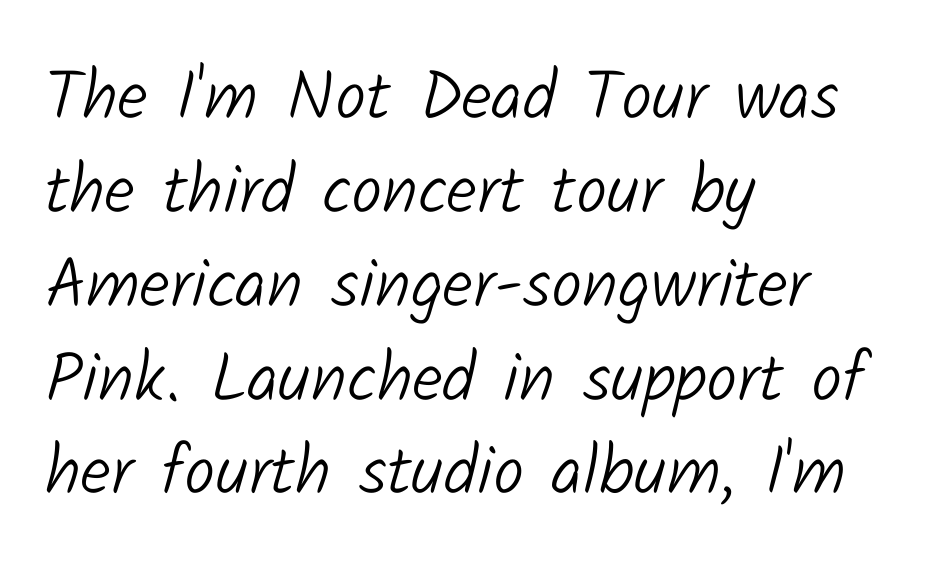
{"serif": "no", "bold": "no", "weight": "light", "width": "normal", "stroke_contrast": "low", "x_height": "medium", "monospaced": "no", "underline": "no", "align": "left", "line_spacing": "normal", "line_spacing_ratio": 1.36, "letter_spacing": "normal", "letter_spacing_em": 0.0, "glyph_px": 69}
